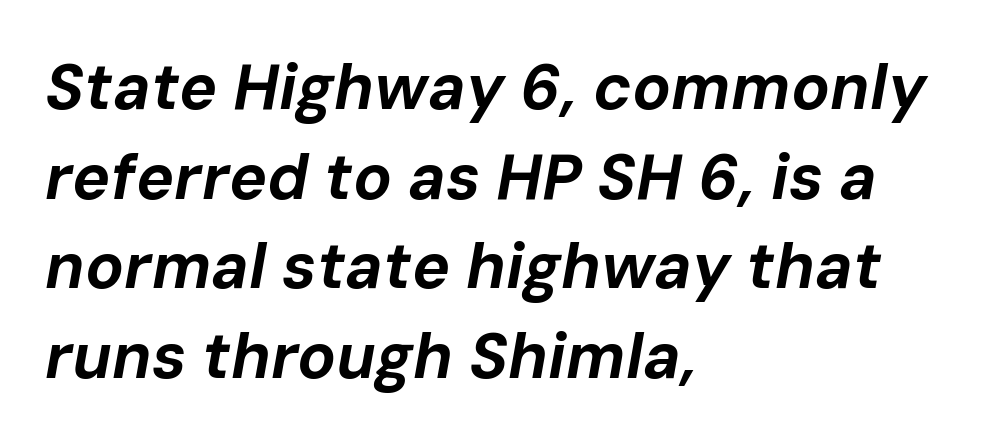
Q: Is the text bold? A: Yes.
Q: Is the text italic (slanted)? A: Yes, it leans right by about 10 degrees.
Q: Is the text underlined? A: No.
Q: How is the paragraph aligned? A: Left-aligned.
Q: Is the spacing between letters normal or unusually wide? A: Normal.
Q: Is the spacing between lines tight, normal or loose? A: Normal.
Q: Width (condensed, normal, or wide)? A: Normal.
Q: Stroke contrast? A: Low.
Q: x-height? A: Medium.
Q: Monospaced? A: No.
